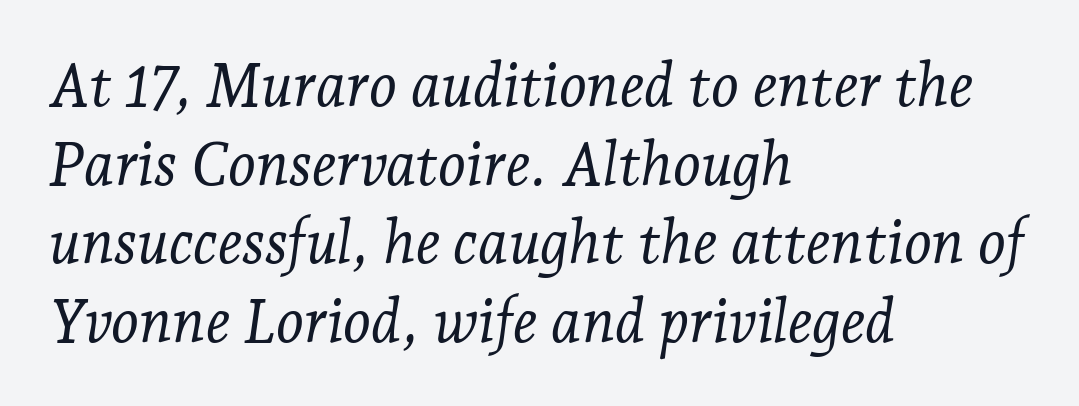
Compared with typical paragraphs, the rows here are spaced about the same. The typography opts for an oblique posture over an upright one. Is the block centered? No — it sits flush against the left margin. The type family on display is of the serif kind.
